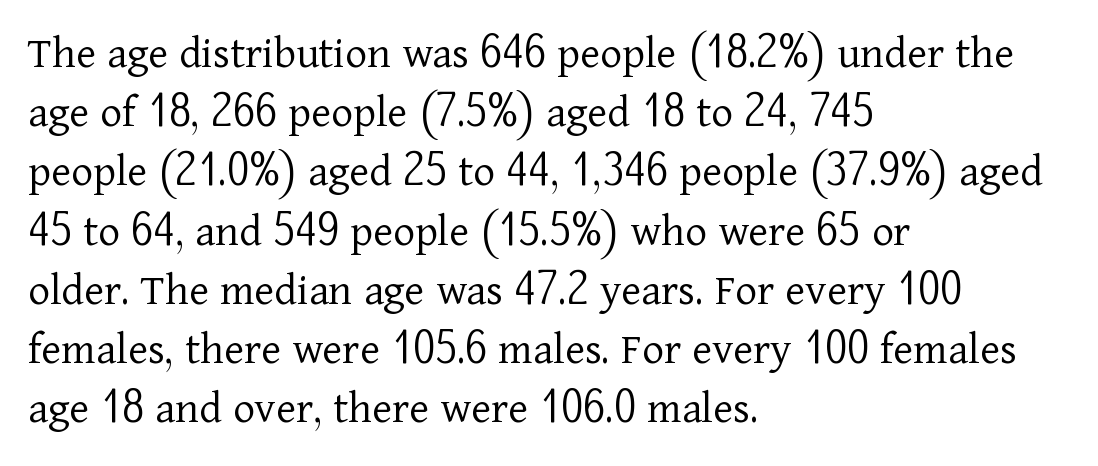
The image shows 47 px light serif type, upright; set left-aligned, normal line spacing (1.26x), normal letter spacing, not underlined; low stroke contrast and a medium x-height.
